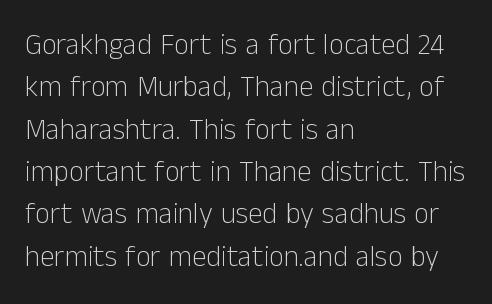
Q: Is the text bold? A: No.
Q: Is the text italic (slanted)? A: No, it is upright.
Q: Is the typeface a serif or a sans-serif typeface? A: Sans-serif.
Q: Is the text underlined? A: No.
Q: How is the paragraph aligned? A: Left-aligned.
Q: Is the spacing between letters normal or unusually wide? A: Normal.
Q: Is the spacing between lines tight, normal or loose? A: Normal.
Q: Width (condensed, normal, or wide)? A: Normal.
Q: Stroke contrast? A: Low.
Q: x-height? A: Medium.
Q: Monospaced? A: No.
